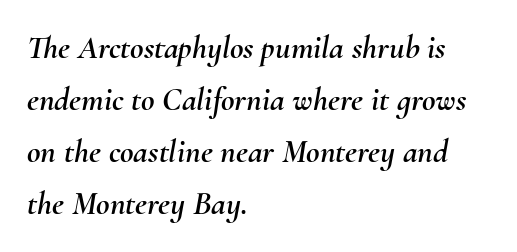
Q: Is the text italic (slanted)? A: Yes, it leans right by about 10 degrees.
Q: Is the text underlined? A: No.
Q: How is the paragraph aligned? A: Left-aligned.
Q: Is the spacing between letters normal or unusually wide? A: Normal.
Q: Is the spacing between lines tight, normal or loose? A: Normal.
Q: Width (condensed, normal, or wide)? A: Normal.
Q: Stroke contrast? A: Medium.
Q: x-height? A: Small.
Q: Monospaced? A: No.
